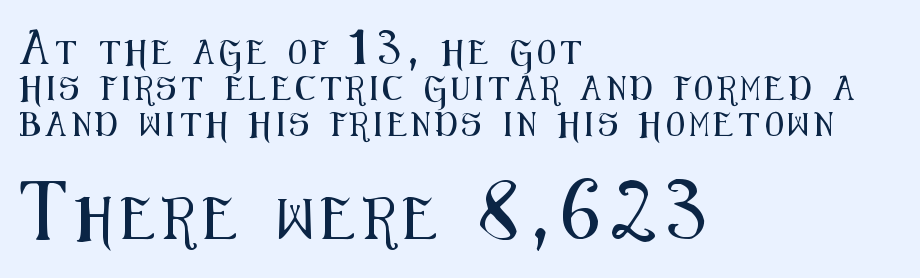
{"italic": "no", "width": "condensed", "stroke_contrast": "medium", "x_height": "medium", "monospaced": "no", "underline": "no", "align": "left", "line_spacing": "normal", "line_spacing_ratio": 1.51, "letter_spacing": "wide", "letter_spacing_em": 0.22, "larger_block": "second", "size_ratio": 1.75, "glyph_px": 42}
